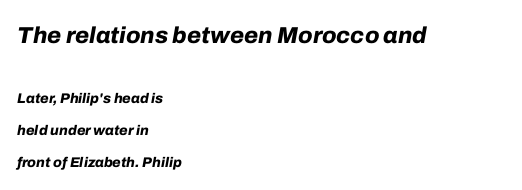
{"italic": "yes", "lean": "right", "slant_degrees": 10, "bold": "yes", "underline": "no", "align": "left", "line_spacing": "loose", "line_spacing_ratio": 2.26, "letter_spacing": "normal", "letter_spacing_em": 0.0, "larger_block": "first", "size_ratio": 1.64, "glyph_px": 23}
